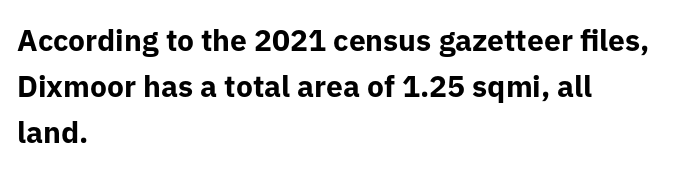
{"serif": "no", "italic": "no", "bold": "yes", "weight": "bold", "width": "normal", "stroke_contrast": "low", "x_height": "medium", "monospaced": "no", "underline": "no", "align": "left", "line_spacing": "normal", "line_spacing_ratio": 1.53, "letter_spacing": "normal", "letter_spacing_em": 0.0, "glyph_px": 30}
